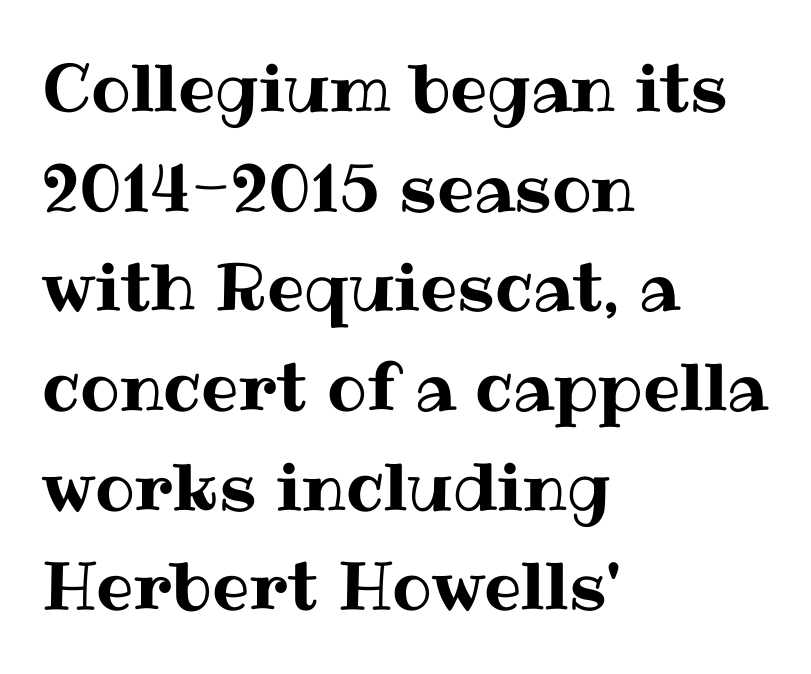
Q: Is the text italic (slanted)? A: No, it is upright.
Q: Is the text underlined? A: No.
Q: How is the paragraph aligned? A: Left-aligned.
Q: Is the spacing between letters normal or unusually wide? A: Normal.
Q: Is the spacing between lines tight, normal or loose? A: Normal.
Q: Width (condensed, normal, or wide)? A: Normal.
Q: Stroke contrast? A: Medium.
Q: x-height? A: Medium.
Q: Monospaced? A: No.
